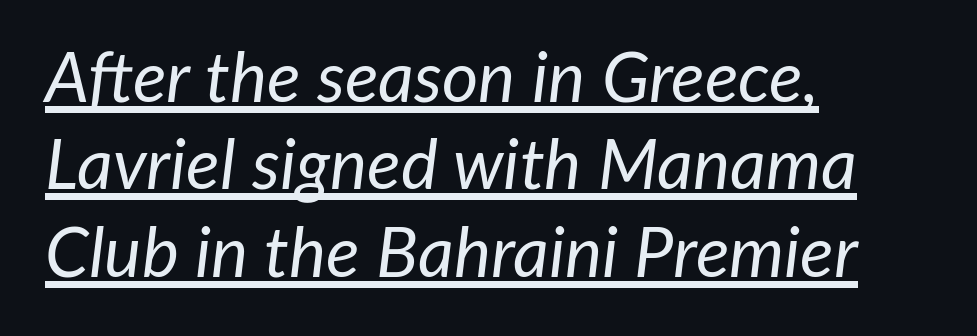
{"italic": "yes", "lean": "right", "slant_degrees": 7, "bold": "no", "weight": "regular", "width": "normal", "stroke_contrast": "low", "x_height": "medium", "monospaced": "no", "underline": "yes", "align": "left", "line_spacing": "normal", "line_spacing_ratio": 1.25, "letter_spacing": "normal", "letter_spacing_em": 0.0, "glyph_px": 70}
